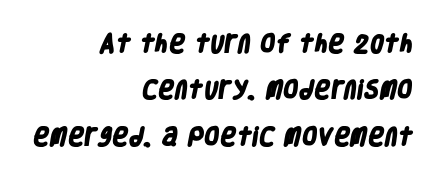
Observe the ordinary spacing: letters are neighbours, not strangers. Regarding leading, the lines here are spaced well apart. This rendering features lettering with no underline. Teacher's note: observe the even right margin — that is flush-right alignment. Strong, thick strokes mark this as bold type.
